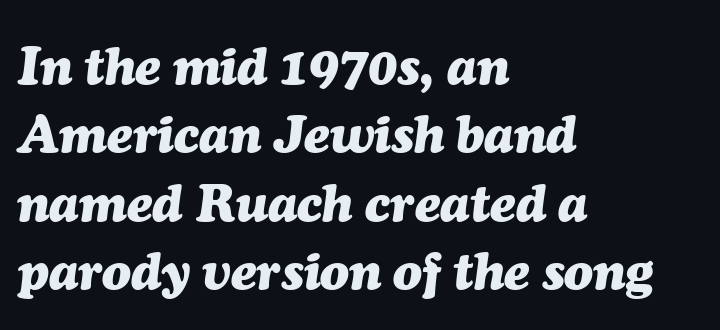
The image shows 53 px heavy type, italic (leaning right); set left-aligned, normal line spacing (1.29x), normal letter spacing, not underlined; medium stroke contrast and a medium x-height.
